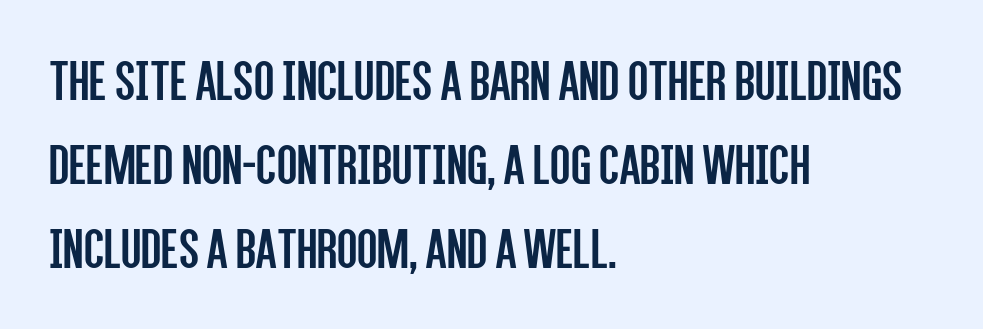
{"serif": "no", "italic": "no", "bold": "no", "weight": "regular", "width": "condensed", "stroke_contrast": "low", "x_height": "large", "monospaced": "no", "underline": "no", "align": "left", "line_spacing": "normal", "line_spacing_ratio": 1.42, "letter_spacing": "normal", "letter_spacing_em": 0.0, "glyph_px": 59}
